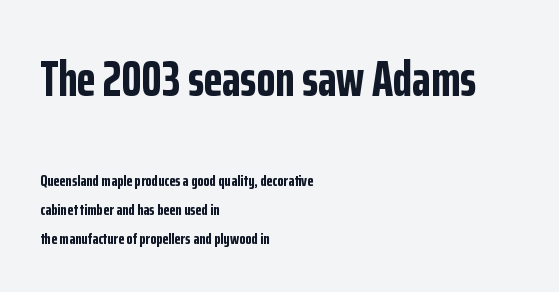
These two chunks differ in scale, with the top chunk taking the larger measure. The designer went with a sans here, leaving each stem footless. Bare-footed words on every line. Ascenders rise straight up at ninety degrees.
